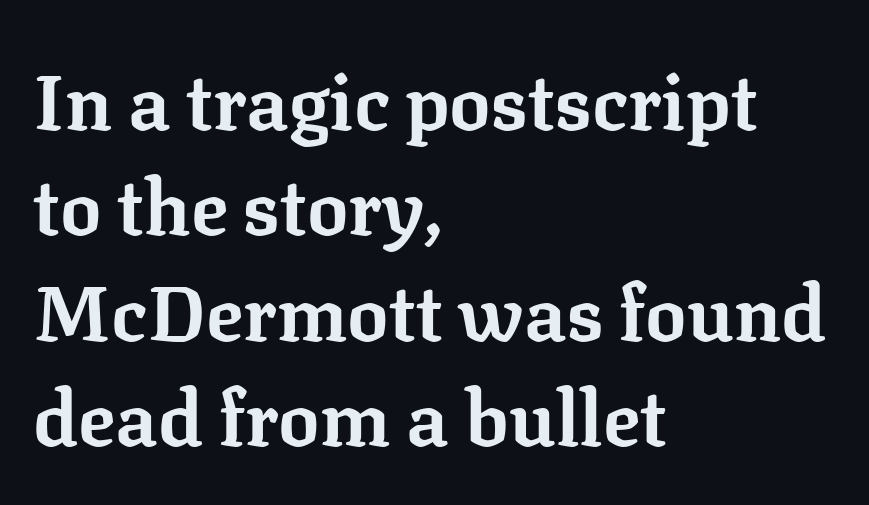
The image shows 77 px bold serif type, upright; set left-aligned, normal line spacing (1.37x), normal letter spacing, not underlined; low stroke contrast and a medium x-height.
